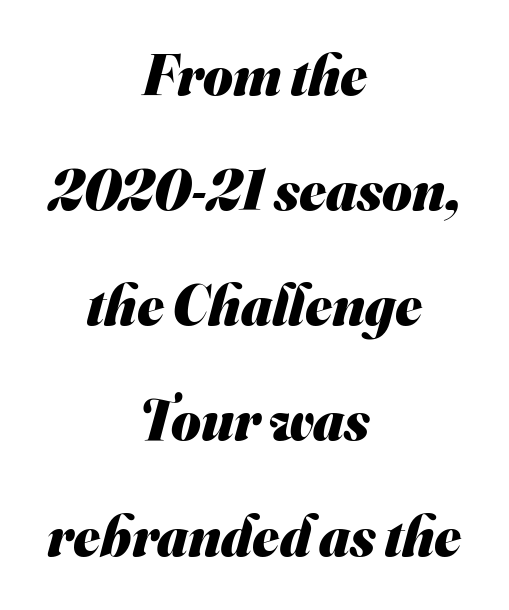
Q: Is the text bold? A: Yes.
Q: Is the typeface a serif or a sans-serif typeface? A: Sans-serif.
Q: Is the text underlined? A: No.
Q: How is the paragraph aligned? A: Centered.
Q: Is the spacing between letters normal or unusually wide? A: Normal.
Q: Is the spacing between lines tight, normal or loose? A: Loose.
Q: Width (condensed, normal, or wide)? A: Normal.
Q: Stroke contrast? A: Medium.
Q: x-height? A: Small.
Q: Monospaced? A: No.
